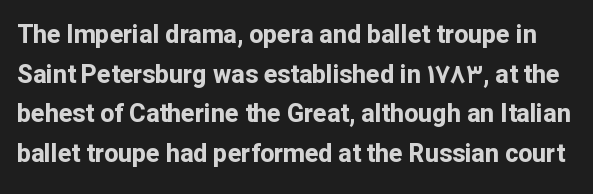
Words float on clear page, feet unadorned. The font is running at its bold setting. A typesetter would call this zero additional tracking. The type sits square on the baseline with zero lean. Rows of type keep a routine distance in the vertical direction.
